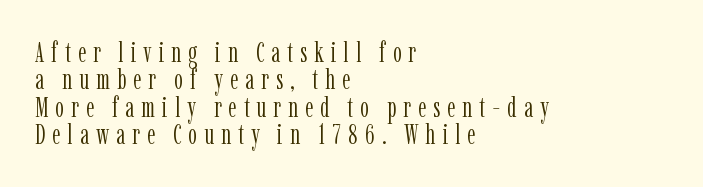
Q: Is the text bold? A: No.
Q: Is the text italic (slanted)? A: No, it is upright.
Q: Is the typeface a serif or a sans-serif typeface? A: Serif.
Q: Is the text underlined? A: No.
Q: How is the paragraph aligned? A: Left-aligned.
Q: Is the spacing between letters normal or unusually wide? A: Unusually wide.
Q: Is the spacing between lines tight, normal or loose? A: Tight.
Q: Width (condensed, normal, or wide)? A: Condensed.
Q: Stroke contrast? A: Low.
Q: x-height? A: Medium.
Q: Monospaced? A: No.
